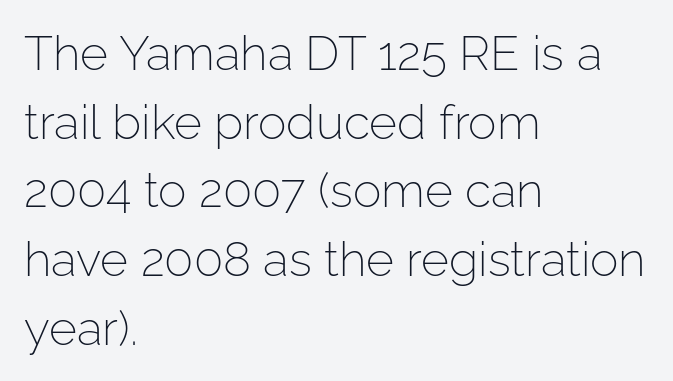
Q: Is the text bold? A: No.
Q: Is the text italic (slanted)? A: No, it is upright.
Q: Is the typeface a serif or a sans-serif typeface? A: Sans-serif.
Q: Is the text underlined? A: No.
Q: How is the paragraph aligned? A: Left-aligned.
Q: Is the spacing between letters normal or unusually wide? A: Normal.
Q: Is the spacing between lines tight, normal or loose? A: Normal.
Q: Width (condensed, normal, or wide)? A: Normal.
Q: Stroke contrast? A: Low.
Q: x-height? A: Medium.
Q: Monospaced? A: No.
